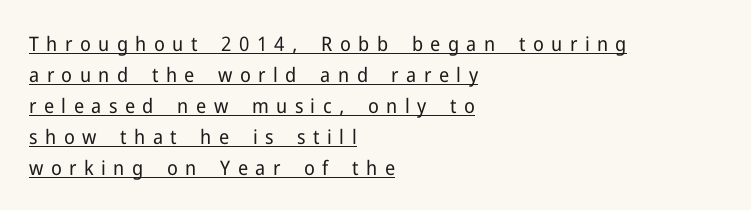
Evenly set lines give the paragraph a standard silhouette. Weight class: somewhere from thin through regular. The lines are quadded left. Nope, not italic — everything's standing straight. This rendering widens character spacing well past its baseline value. The specimen includes a rule beneath the text block's lines.
